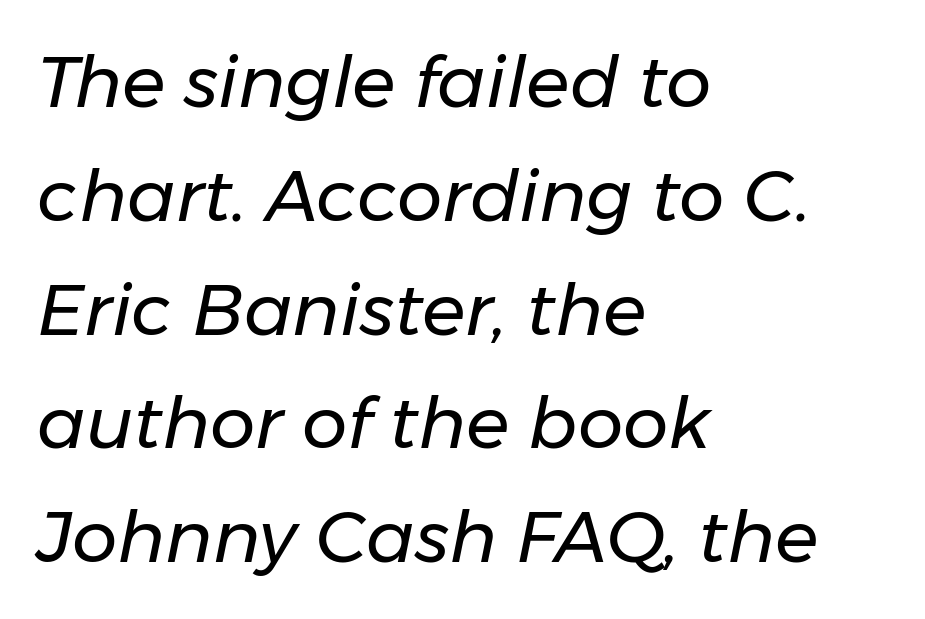
Q: Is the text bold? A: No.
Q: Is the text italic (slanted)? A: Yes, it leans right by about 11 degrees.
Q: Is the text underlined? A: No.
Q: How is the paragraph aligned? A: Left-aligned.
Q: Is the spacing between letters normal or unusually wide? A: Normal.
Q: Is the spacing between lines tight, normal or loose? A: Normal.
Q: Width (condensed, normal, or wide)? A: Normal.
Q: Stroke contrast? A: Low.
Q: x-height? A: Medium.
Q: Monospaced? A: No.
